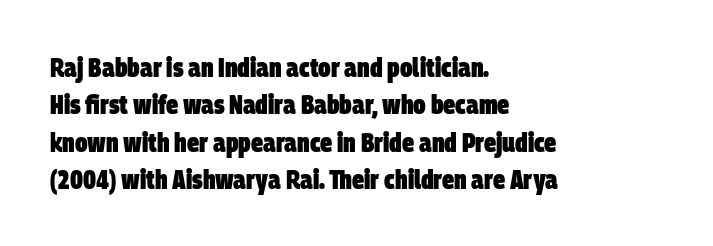
{"bold": "yes", "underline": "no", "align": "left", "line_spacing": "normal", "line_spacing_ratio": 1.38, "letter_spacing": "normal", "letter_spacing_em": 0.0, "glyph_px": 27}
